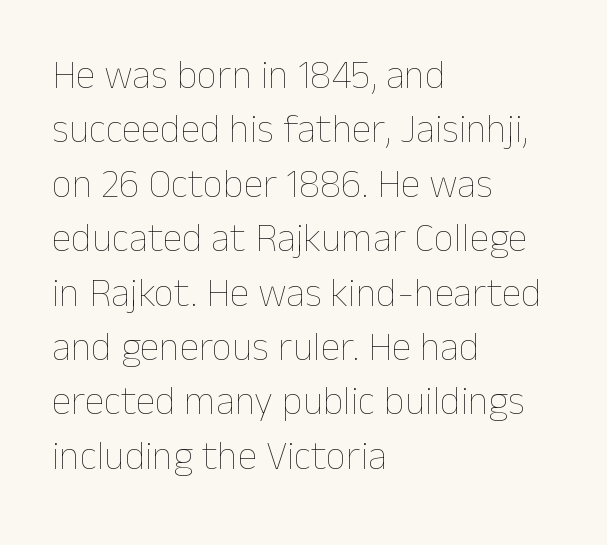
Q: Is the text bold? A: No.
Q: Is the text italic (slanted)? A: No, it is upright.
Q: Is the text underlined? A: No.
Q: How is the paragraph aligned? A: Left-aligned.
Q: Is the spacing between letters normal or unusually wide? A: Normal.
Q: Is the spacing between lines tight, normal or loose? A: Normal.
Q: Width (condensed, normal, or wide)? A: Normal.
Q: Stroke contrast? A: Low.
Q: x-height? A: Medium.
Q: Monospaced? A: No.
